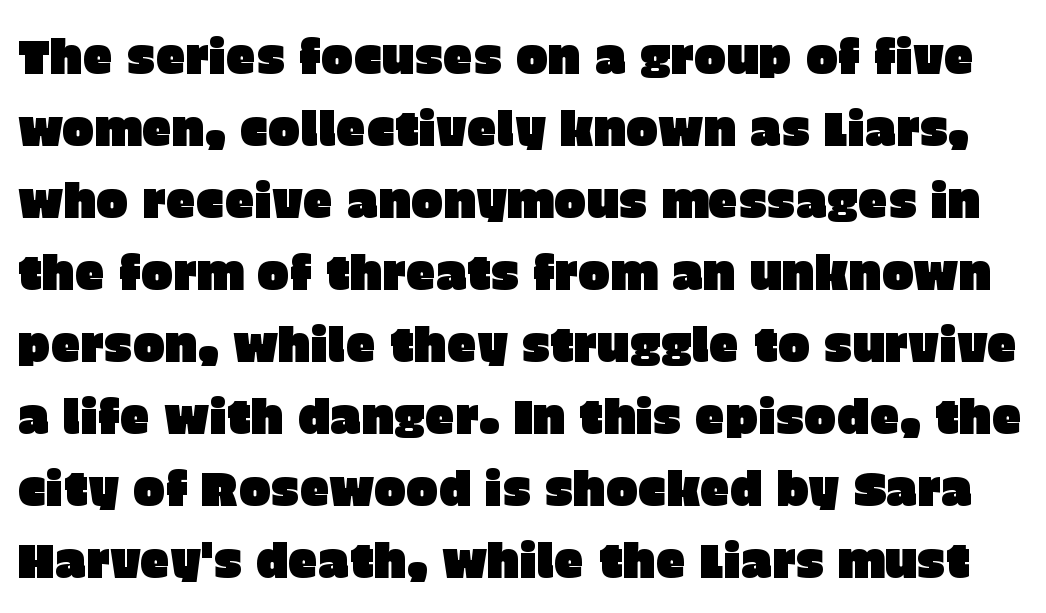
The image shows 48 px sans-serif type, upright; set normal line spacing (1.5x), normal letter spacing, not underlined; low stroke contrast and a large x-height.
